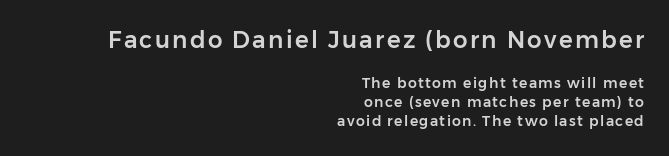
{"italic": "no", "underline": "no", "align": "right", "line_spacing": "normal", "line_spacing_ratio": 1.35, "larger_block": "first", "size_ratio": 1.64, "glyph_px": 23}
